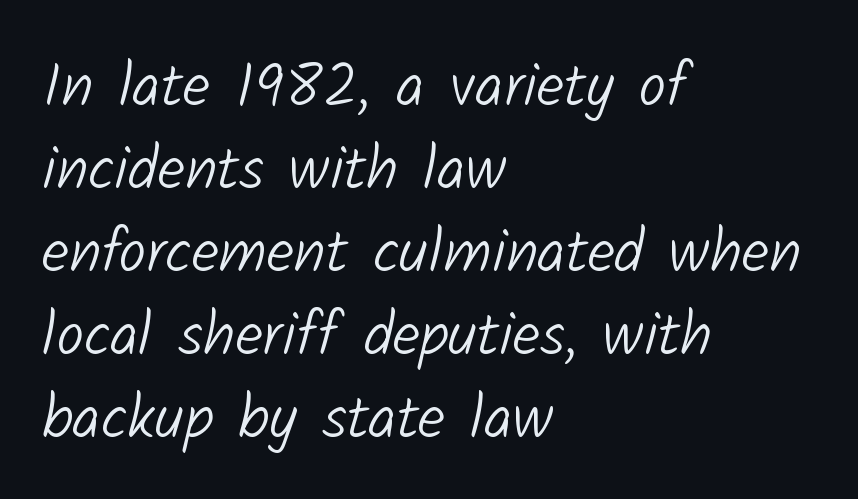
Teacher's note: observe the even left margin — that is flush-left alignment. The specimen omits any rule beneath the text block's lines. Standard letterfit; no display-style spreading of the glyphs. Each new line begins a customary step beneath the previous one. Think standard paragraph weight, or any step lighter than that. To sum up the face: it is a sans, with no serifs.
